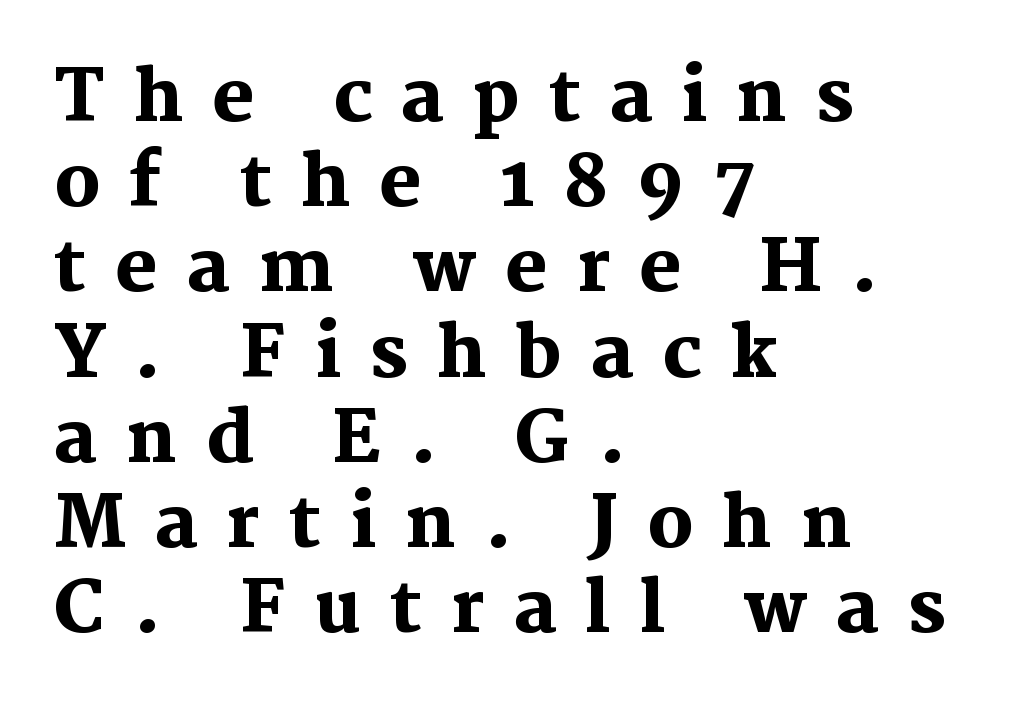
Q: Is the text bold? A: Yes.
Q: Is the text italic (slanted)? A: No, it is upright.
Q: Is the typeface a serif or a sans-serif typeface? A: Serif.
Q: Is the text underlined? A: No.
Q: How is the paragraph aligned? A: Left-aligned.
Q: Is the spacing between letters normal or unusually wide? A: Unusually wide.
Q: Width (condensed, normal, or wide)? A: Normal.
Q: Stroke contrast? A: Medium.
Q: x-height? A: Medium.
Q: Monospaced? A: No.
